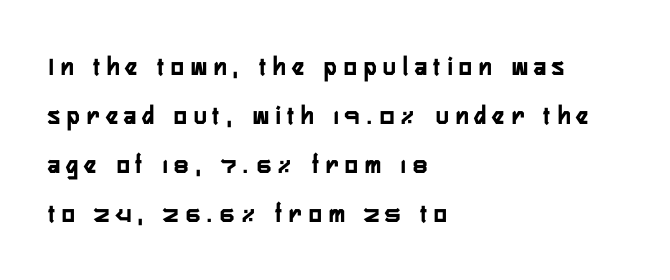
{"italic": "no", "bold": "yes", "underline": "no", "align": "left", "line_spacing_ratio": 1.81, "letter_spacing": "wide", "letter_spacing_em": 0.25, "glyph_px": 27}
